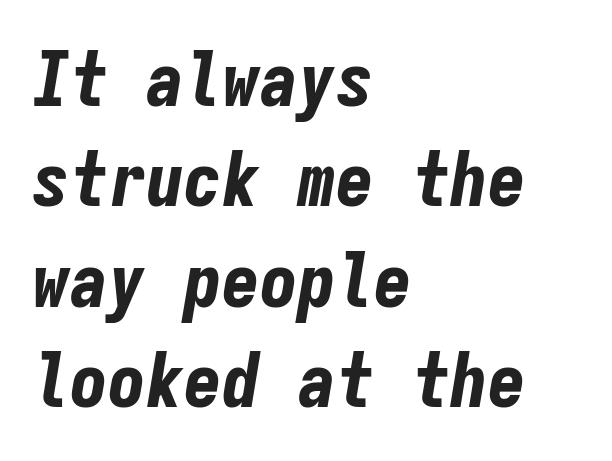
The image shows 76 px bold, condensed type, italic (leaning right), monospaced; set left-aligned, normal line spacing (1.32x), normal letter spacing, not underlined; low stroke contrast and a medium x-height.
